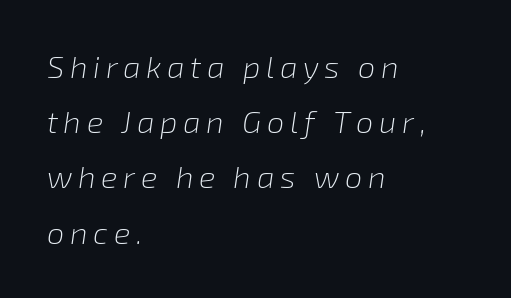
Q: Is the text bold? A: No.
Q: Is the text italic (slanted)? A: Yes, it leans right by about 8 degrees.
Q: Is the text underlined? A: No.
Q: How is the paragraph aligned? A: Left-aligned.
Q: Width (condensed, normal, or wide)? A: Normal.
Q: Stroke contrast? A: Low.
Q: x-height? A: Medium.
Q: Monospaced? A: No.
